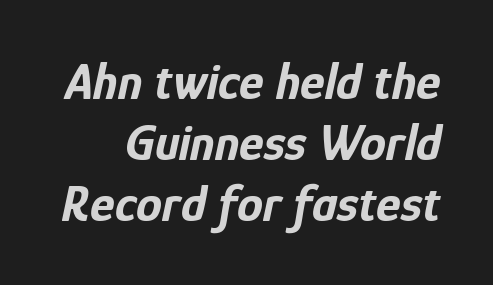
The image shows 52 px bold, condensed type, italic (leaning right); set line spacing 1.17x, normal letter spacing, not underlined; low stroke contrast and a medium x-height.
